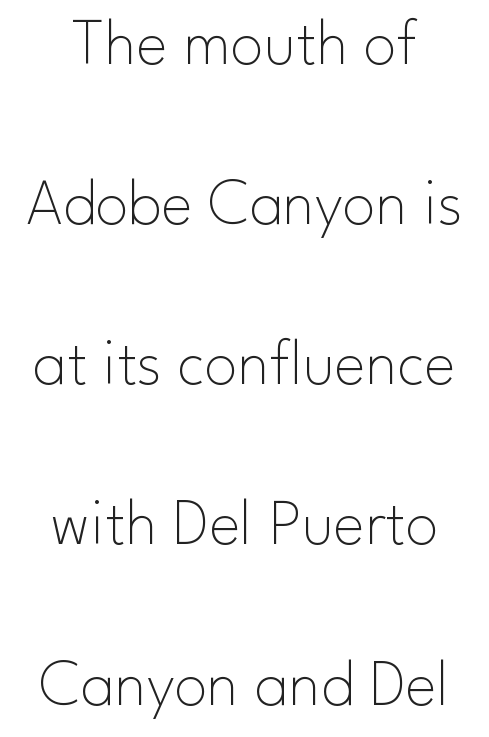
{"serif": "no", "italic": "no", "bold": "no", "weight": "thin", "width": "normal", "stroke_contrast": "low", "x_height": "small", "monospaced": "no", "underline": "no", "line_spacing": "loose", "line_spacing_ratio": 2.39, "letter_spacing": "normal", "letter_spacing_em": 0.0, "glyph_px": 67}
